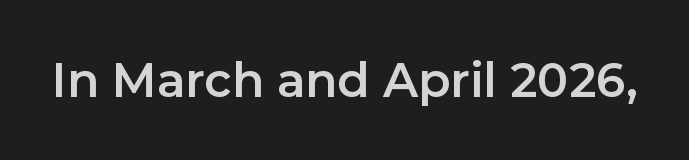
{"serif": "no", "italic": "no", "width": "normal", "stroke_contrast": "low", "x_height": "medium", "monospaced": "no", "underline": "no", "letter_spacing": "normal", "letter_spacing_em": 0.0, "glyph_px": 47}
